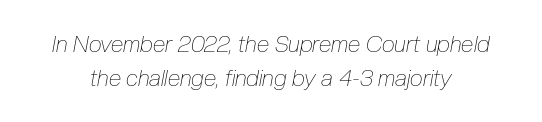
{"italic": "yes", "lean": "right", "slant_degrees": 10, "bold": "no", "underline": "no", "line_spacing": "normal", "line_spacing_ratio": 1.47, "letter_spacing": "normal", "letter_spacing_em": 0.0, "glyph_px": 23}
